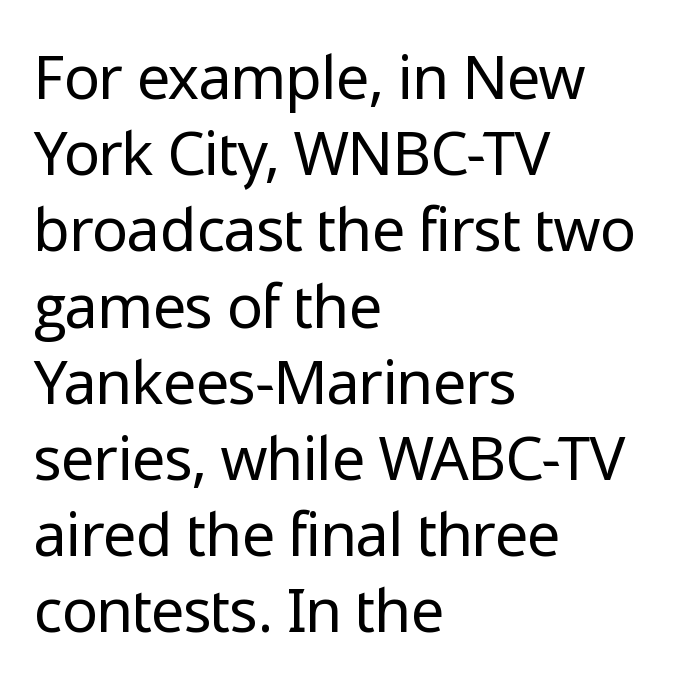
{"serif": "no", "italic": "no", "bold": "no", "weight": "regular", "width": "normal", "stroke_contrast": "low", "x_height": "medium", "monospaced": "no", "underline": "no", "align": "left", "line_spacing": "normal", "line_spacing_ratio": 1.27, "letter_spacing": "normal", "letter_spacing_em": 0.0, "glyph_px": 60}
